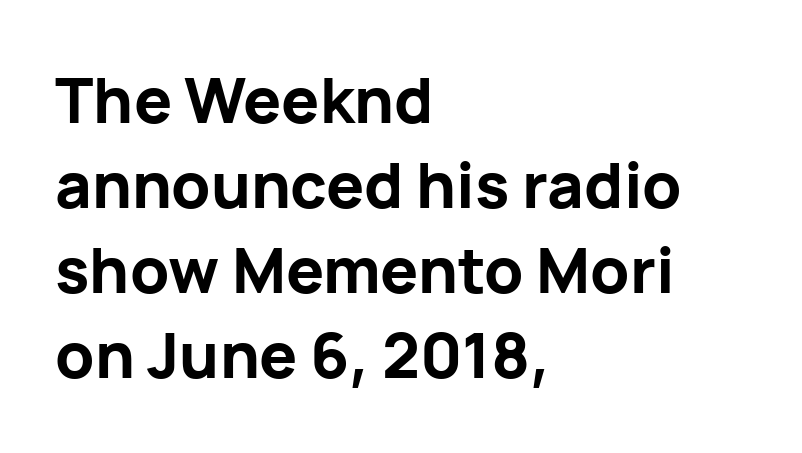
The image shows 63 px bold sans-serif type, upright; set left-aligned, normal line spacing (1.35x), normal letter spacing, not underlined; low stroke contrast and a medium x-height.
